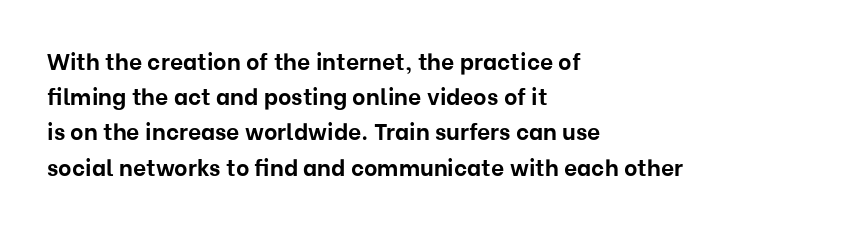
Q: Is the text bold? A: Yes.
Q: Is the text italic (slanted)? A: No, it is upright.
Q: Is the text underlined? A: No.
Q: How is the paragraph aligned? A: Left-aligned.
Q: Is the spacing between letters normal or unusually wide? A: Normal.
Q: Is the spacing between lines tight, normal or loose? A: Normal.
